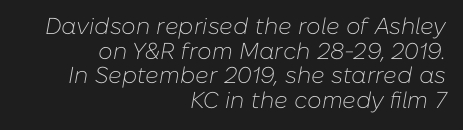
Baseline-to-baseline distance is barely more than the letter height. Stems here are at most as thick as an everyday book face. The lines are quadded right. A typesetter would mark this as italic. These lines keep a tight, regular rhythm from letter to letter.
